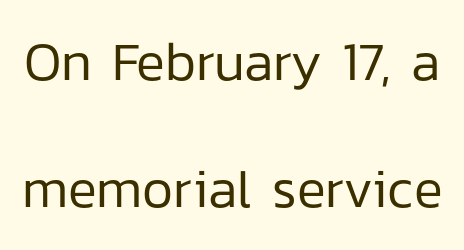
Q: Is the text bold? A: No.
Q: Is the text italic (slanted)? A: No, it is upright.
Q: Is the typeface a serif or a sans-serif typeface? A: Sans-serif.
Q: Is the text underlined? A: No.
Q: Is the spacing between letters normal or unusually wide? A: Normal.
Q: Is the spacing between lines tight, normal or loose? A: Loose.
Q: Width (condensed, normal, or wide)? A: Normal.
Q: Stroke contrast? A: Low.
Q: x-height? A: Medium.
Q: Monospaced? A: No.
